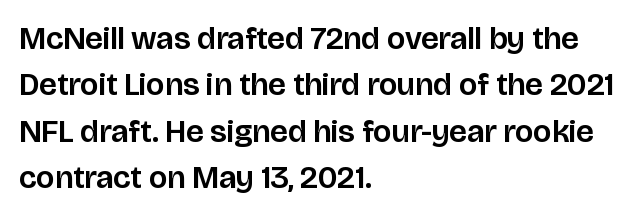
The image shows 32 px sans-serif type, upright; set left-aligned, normal line spacing (1.45x), normal letter spacing, not underlined; low stroke contrast and a large x-height.
